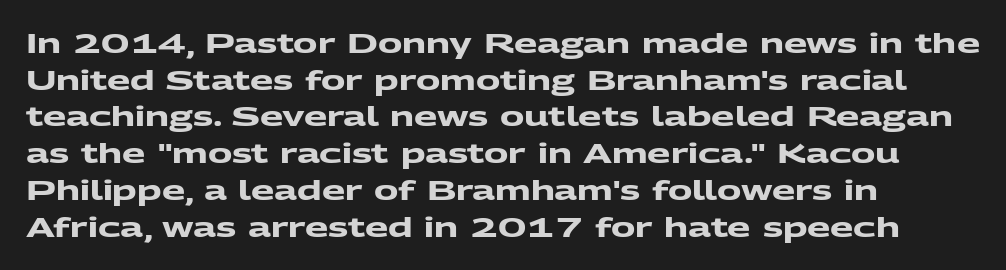
One glance says typical: line gaps are just what's usual. Caption: multi-line text, flush left, ragged right. The letterforms sit shoulder to shoulder at normal distance. The sample has been set heavy, in full bold. Descenders hang freely into open space.
